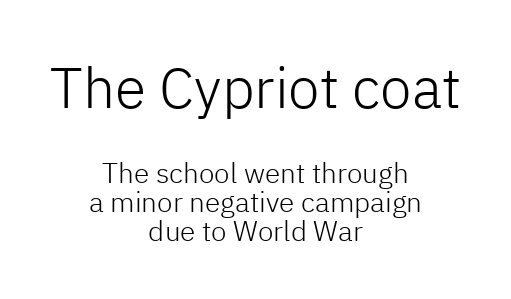
No chunkiness to these letters — they're not bold. The designer dialed line spacing down below the default. You can tell from the bare stems that sans-serif type was used. Inter-character spacing is left at the font's built-in metrics. Spacing verdict: proportional, widths tailored to each character. When letters stand straight like this, we call the style roman or upright.
